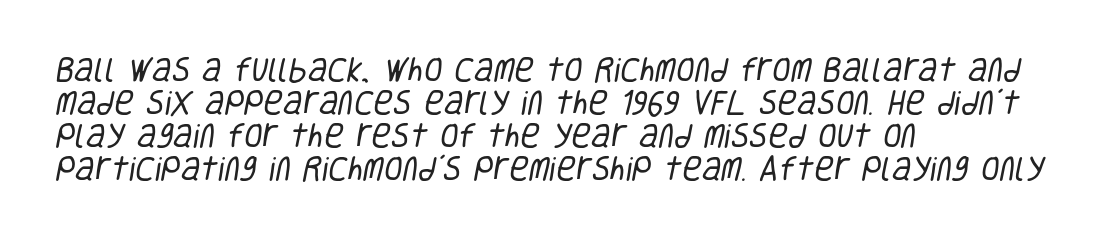
The ragged edge is on the right, which tells us the setting is flush left. The specimen omits any rule beneath the text block's lines. The passage shown has conventional tracking throughout. Think standard paragraph weight, or any step lighter than that.
